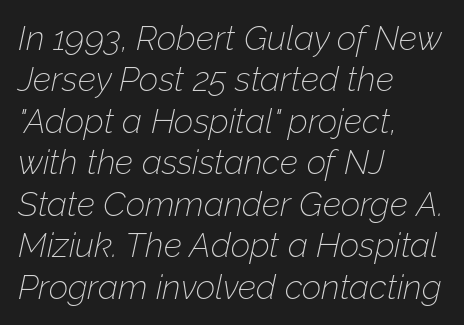
Between one letter and the next there's only the usual sliver of space. The text block is weighted toward the left margin, trailing off unevenly rightward. The letterforms sit at book weight or below. Yep, that's italic — everything's leaning. Each letter keeps its own natural width here, so spacing adapts to shape.
